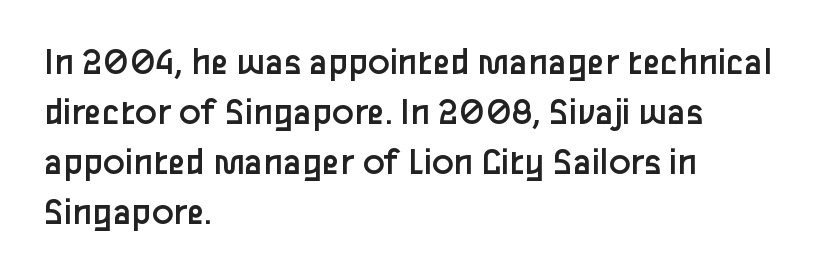
{"serif": "no", "italic": "no", "bold": "no", "weight": "regular", "width": "normal", "stroke_contrast": "low", "x_height": "medium", "monospaced": "no", "underline": "no", "align": "left", "line_spacing": "normal", "line_spacing_ratio": 1.25, "letter_spacing": "normal", "letter_spacing_em": 0.0, "glyph_px": 40}
